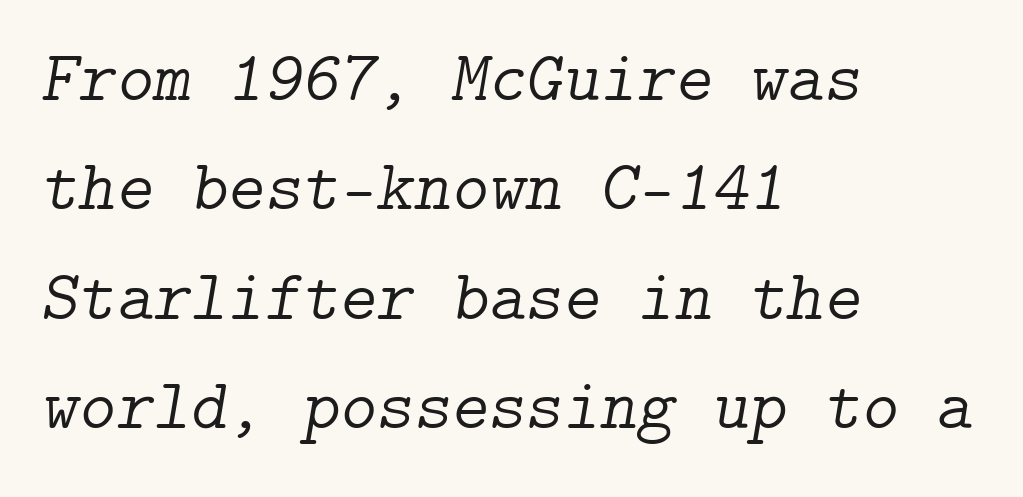
Is the stroke heavy? The answer is a plain regular-or-lighter. Compared with typical paragraphs, the rows here are spaced about the same. The passage shown has conventional tracking throughout. In CSS terms this would be text-align: left. Look at the bottom of the vertical strokes: they flare into serifs here. Honestly, there is no underline to notice here at all.
